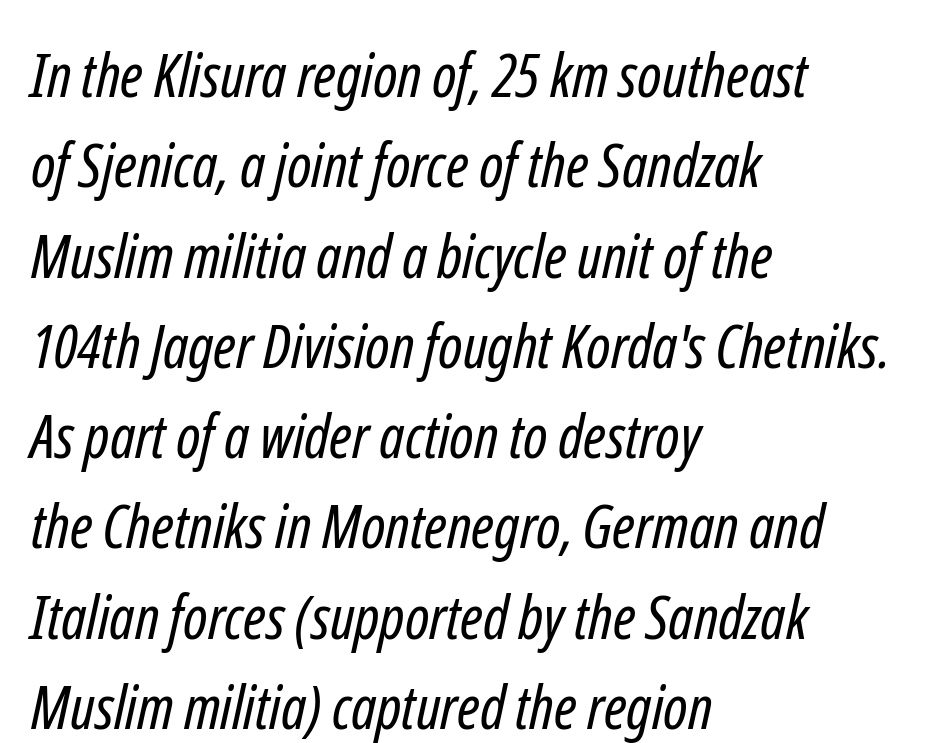
The image shows 61 px regular-weight, condensed sans-serif type; set left-aligned, normal line spacing (1.48x), normal letter spacing, not underlined; low stroke contrast and a medium x-height.
